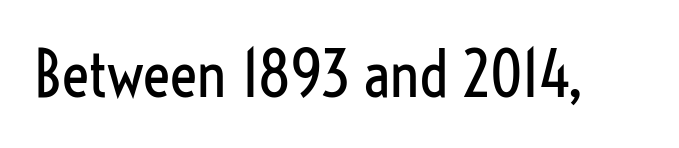
Q: Is the text bold? A: No.
Q: Is the text italic (slanted)? A: No, it is upright.
Q: Is the typeface a serif or a sans-serif typeface? A: Sans-serif.
Q: Is the text underlined? A: No.
Q: Is the spacing between letters normal or unusually wide? A: Normal.
Q: Width (condensed, normal, or wide)? A: Condensed.
Q: Stroke contrast? A: Low.
Q: x-height? A: Medium.
Q: Monospaced? A: No.
